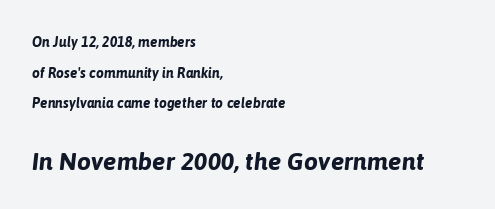
The image shows 25 px bold type, italic (leaning right); set left-aligned, loose line spacing (2.19x), normal letter spacing, not underlined; the second (bottom) block is 1.79x larger.
